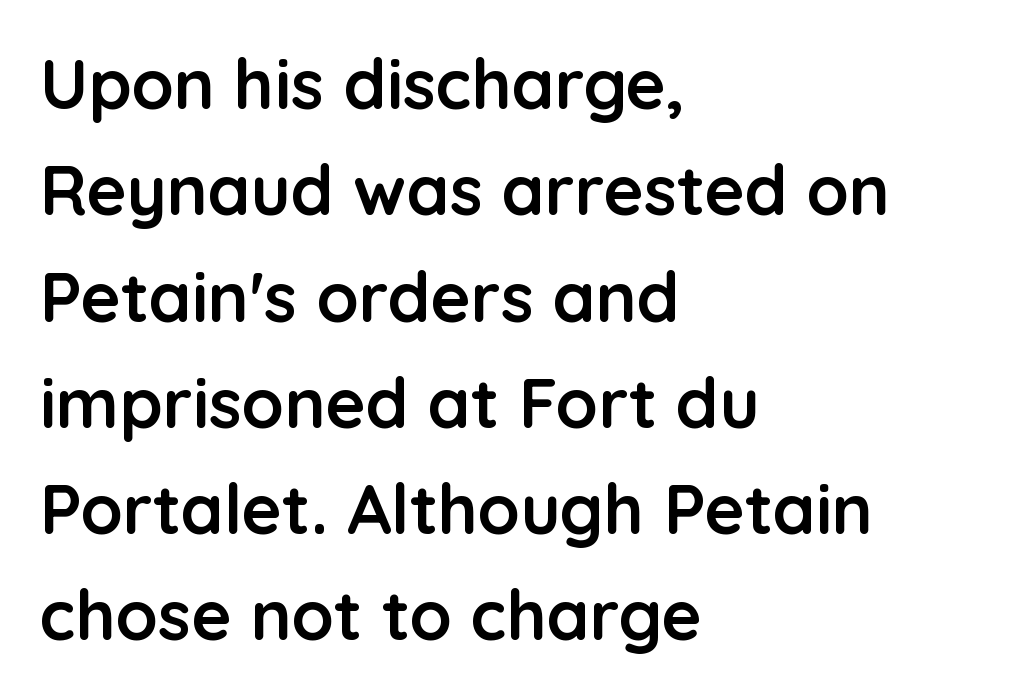
{"serif": "no", "italic": "no", "bold": "yes", "weight": "semibold", "width": "normal", "stroke_contrast": "low", "x_height": "medium", "monospaced": "no", "underline": "no", "align": "left", "line_spacing": "normal", "line_spacing_ratio": 1.54, "letter_spacing": "normal", "letter_spacing_em": 0.0, "glyph_px": 69}
